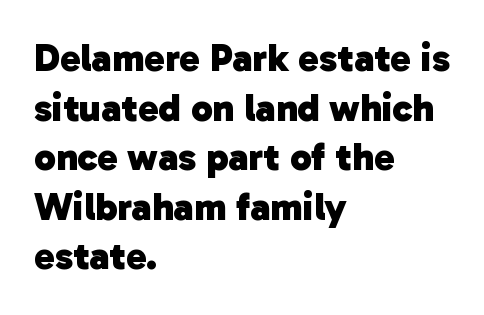
Q: Is the text bold? A: Yes.
Q: Is the typeface a serif or a sans-serif typeface? A: Sans-serif.
Q: Is the text underlined? A: No.
Q: How is the paragraph aligned? A: Left-aligned.
Q: Is the spacing between letters normal or unusually wide? A: Normal.
Q: Is the spacing between lines tight, normal or loose? A: Normal.
Q: Width (condensed, normal, or wide)? A: Normal.
Q: Stroke contrast? A: Low.
Q: x-height? A: Medium.
Q: Monospaced? A: No.
